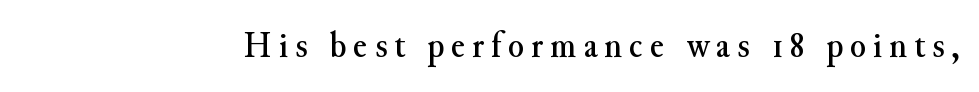
The rendering uses natural spacing where letterforms have individual widths. Regarding serifs, this sample has them. The letters stand upright; this is a roman face. The passage shown is not underscored anywhere.
